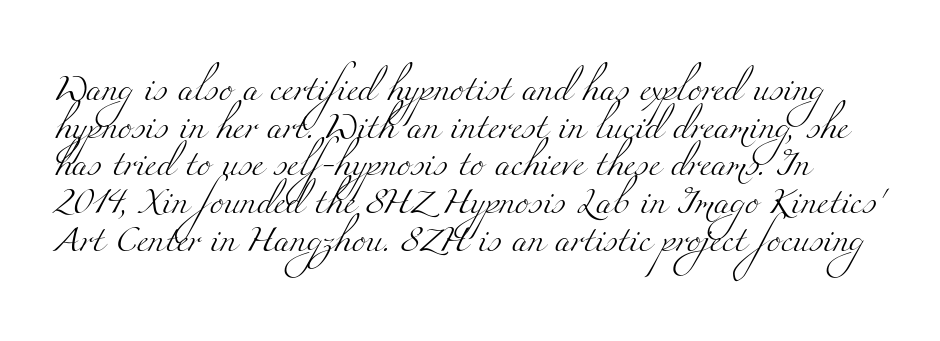
Each row of text sits above clean, open space. Caption: standard tracking, unaltered. Honestly, the row spacing looks completely unremarkable. The letterforms sit at book weight or below.
